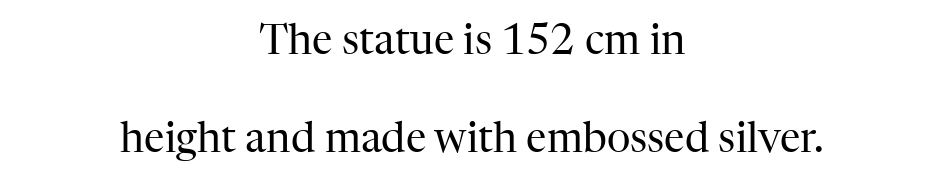
{"serif": "yes", "italic": "no", "bold": "no", "weight": "regular", "width": "normal", "stroke_contrast": "high", "x_height": "medium", "monospaced": "no", "underline": "no", "align": "center", "line_spacing": "loose", "line_spacing_ratio": 2.4, "letter_spacing": "normal", "letter_spacing_em": 0.0, "glyph_px": 41}
